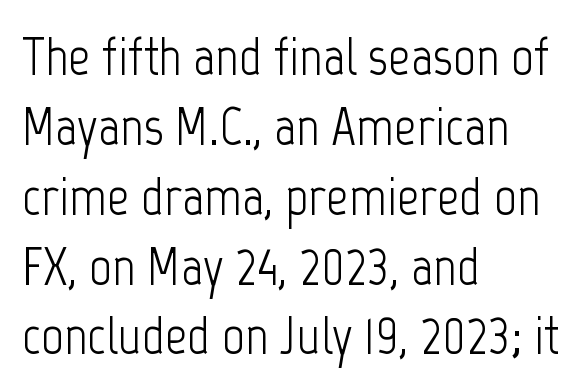
A normal amount of white space separates one row of letters from the next. Descender tails drop into unmarked territory. Italic? Not at all — the glyphs are vertical. The letters carry no serifs — their stems end cleanly without finishing strokes. The lines are quadded left.
